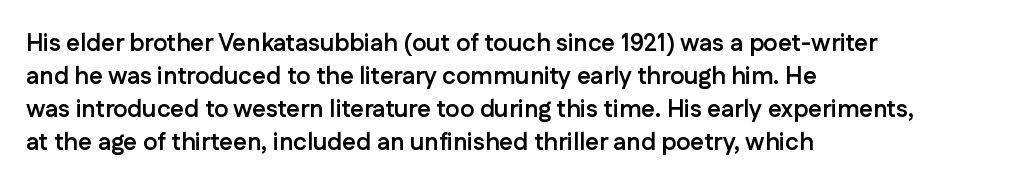
The image shows 24 px bold type, upright; set left-aligned, normal line spacing (1.38x), normal letter spacing, not underlined.
